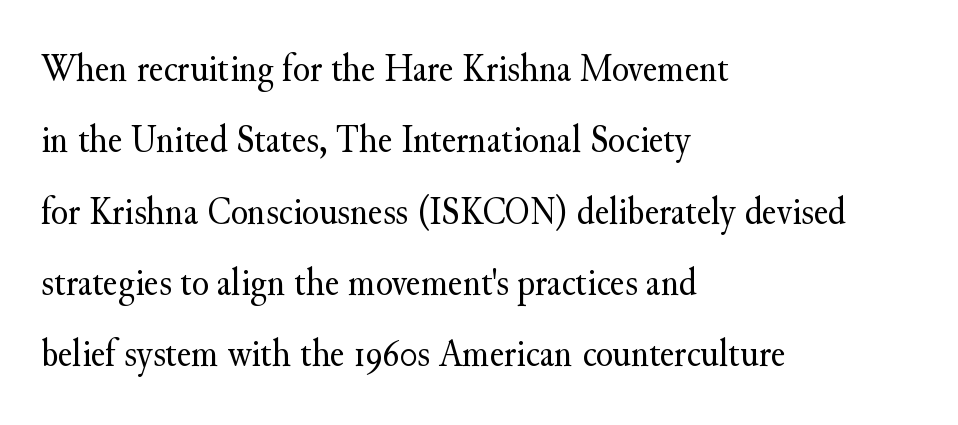
A typesetter would call this proportional, since set widths differ per character. The setting favours the left margin, as ordinary paragraphs usually do. Clear beneath every line of the passage. Characters remain perfectly vertical along every line. This is serif lettering, the kind often seen in printed books.
